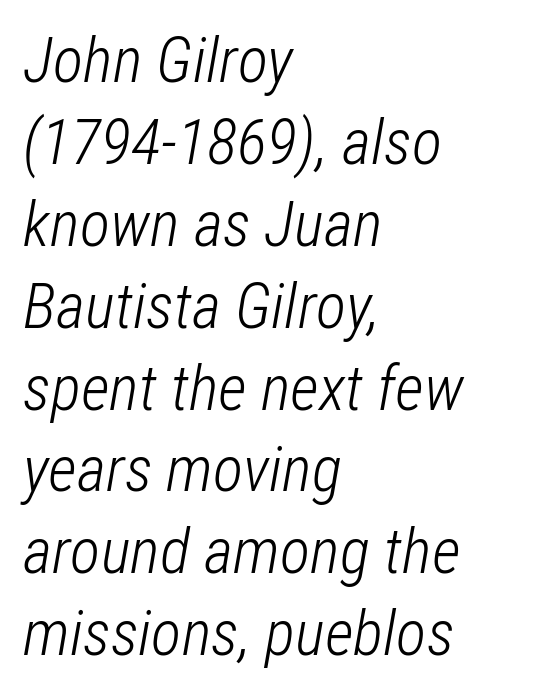
One glance says typical: line gaps are just what's usual. Ink coverage per letter is moderate at most. Each letter keeps its own natural width here, so spacing adapts to shape. You can tell it's italic because the verticals aren't actually vertical.
